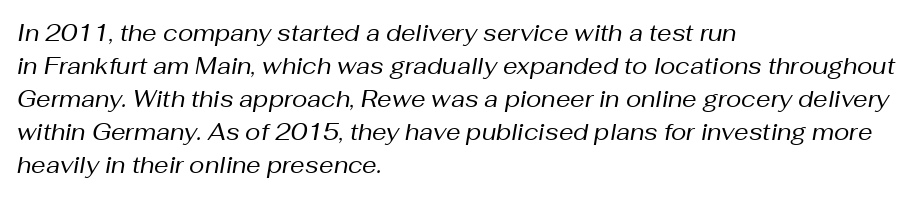
Bold? No — there's no thickening of the strokes. Descender tails drop into unmarked territory. Spacing between characters is what you'd get straight out of the box. Looking at the ascenders, they clearly lean.
